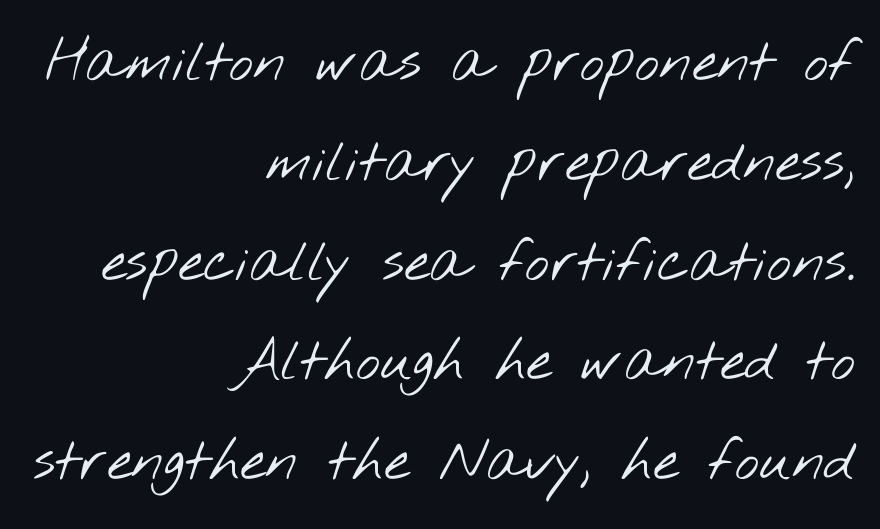
The passage shown is typed in a proportional face where columns would drift. Letter spacing: default. Teacher's note: observe the even right margin — that is flush-right alignment. Underline: absent. Stroke terminals: plain, sans-serif.
